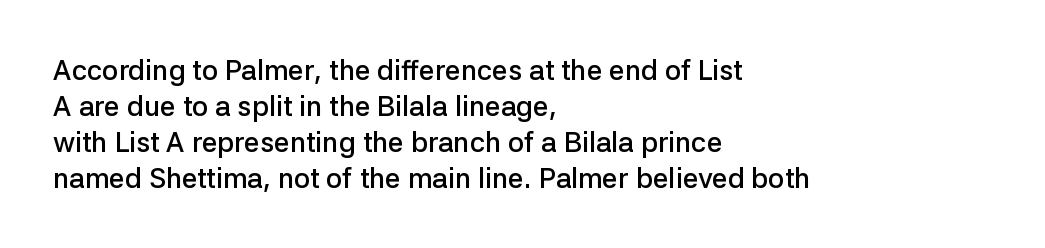
{"serif": "no", "italic": "no", "bold": "semi", "weight": "semibold", "width": "normal", "stroke_contrast": "low", "x_height": "medium", "monospaced": "no", "underline": "no", "align": "left", "line_spacing": "normal", "line_spacing_ratio": 1.28, "letter_spacing": "normal", "letter_spacing_em": 0.0, "glyph_px": 28}
